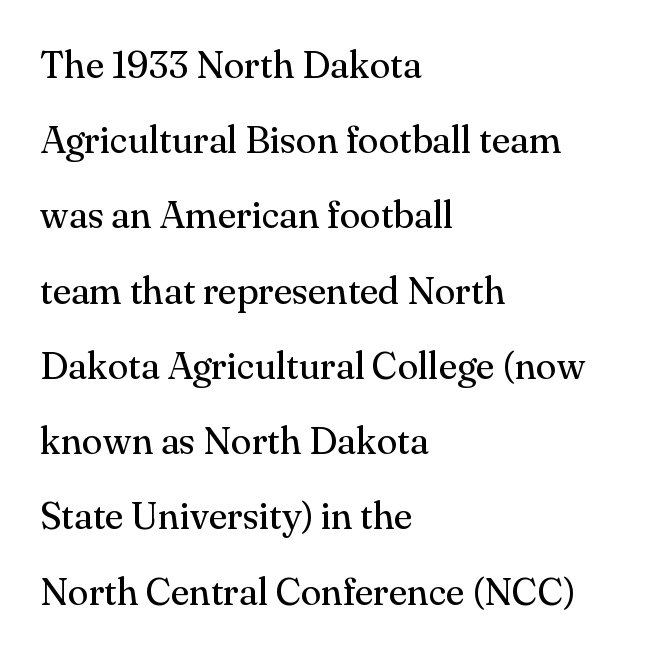
How are the letters spaced? Ordinarily, with no added tracking. The gap between lines stays unmarked. The vertical gap from one line to the next is large. Style check: upright.
